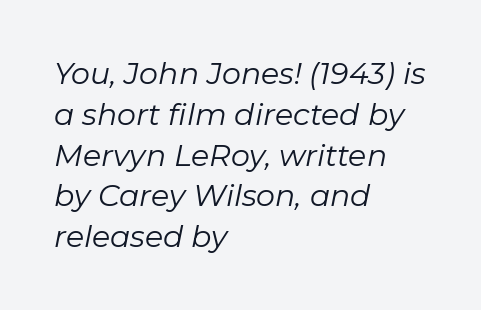
It's the slanting kind of type. The passage shown is typed in a proportional face where columns would drift. A classic flush-left, rag-right setting is used for this passage. This rendering features lettering with no underline.
